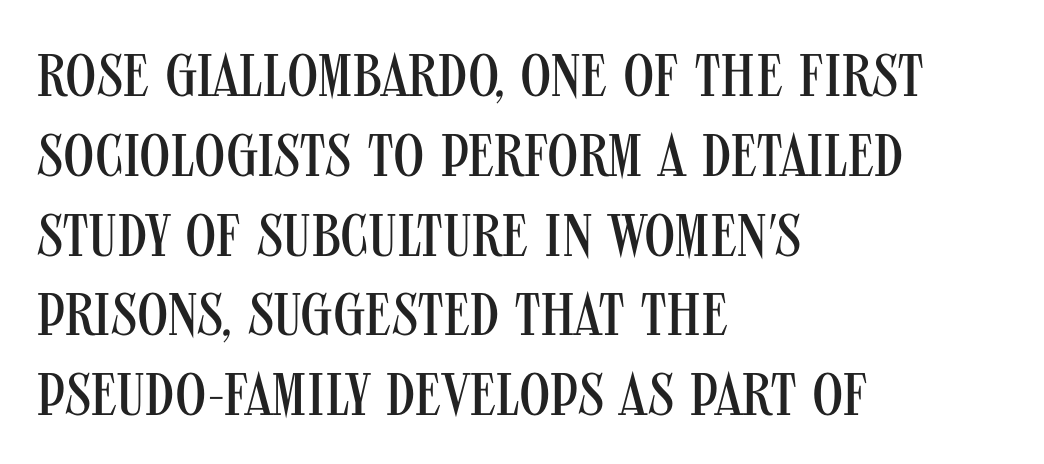
The vertical gap from one line to the next is medium. The typesetting does not lean heavy: it is not bold. This sample is left-justified, so line endings fall wherever the words run out. Standard letterfit; no display-style spreading of the glyphs. You can tell it's not italic because the verticals are truly vertical.
